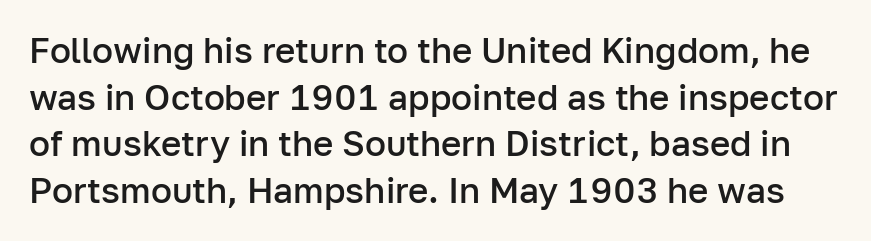
{"serif": "no", "italic": "no", "bold": "semi", "weight": "semibold", "width": "normal", "stroke_contrast": "low", "x_height": "medium", "monospaced": "no", "underline": "no", "line_spacing": "normal", "line_spacing_ratio": 1.33, "letter_spacing": "normal", "letter_spacing_em": 0.0, "glyph_px": 35}
